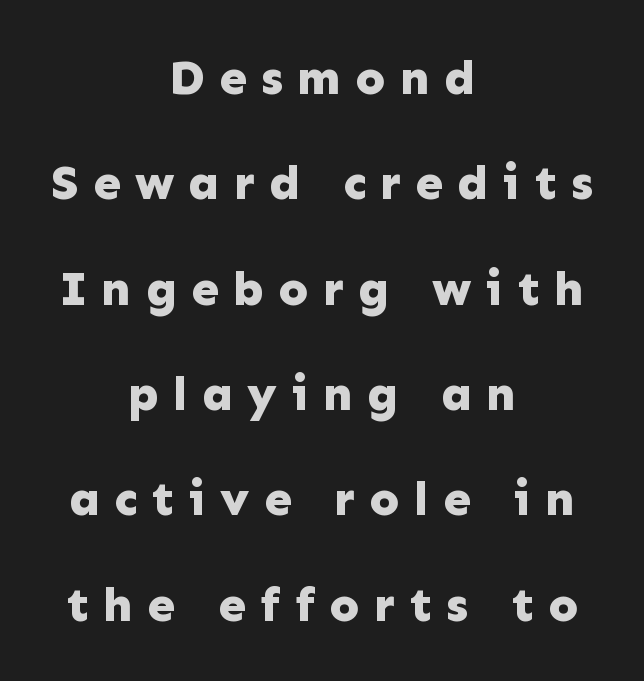
{"serif": "no", "italic": "no", "bold": "yes", "weight": "bold", "width": "normal", "stroke_contrast": "low", "x_height": "medium", "monospaced": "no", "underline": "no", "align": "center", "line_spacing": "loose", "line_spacing_ratio": 2.15, "letter_spacing": "wide", "letter_spacing_em": 0.29, "glyph_px": 49}
